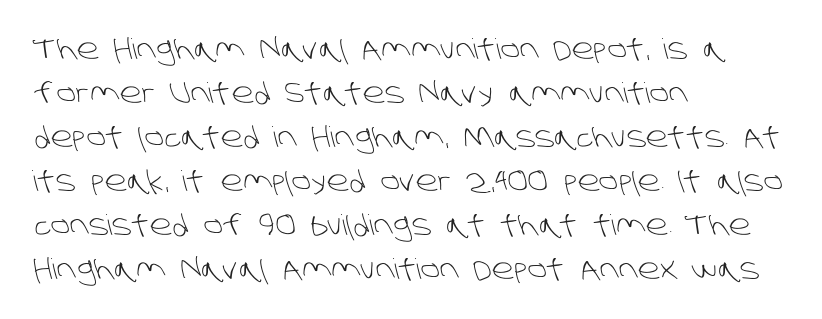
The image shows 28 px light sans-serif type; set left-aligned, normal line spacing (1.57x), normal letter spacing, not underlined; low stroke contrast and a large x-height.
